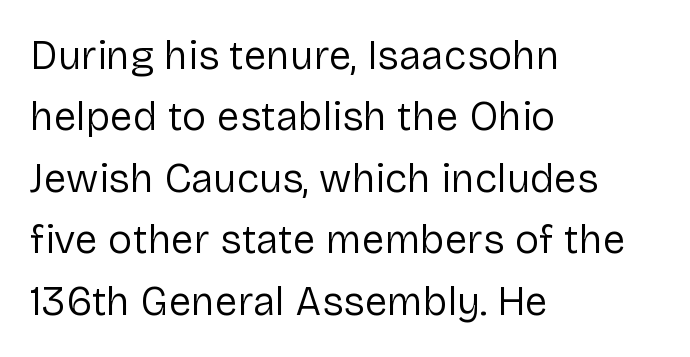
Here the designer chose a conventional face with non-uniform glyph widths. Nope, no serifs anywhere on these letters. The string is rendered with underlining switched off. The letters look calm and open, with moderate or lighter stems.
